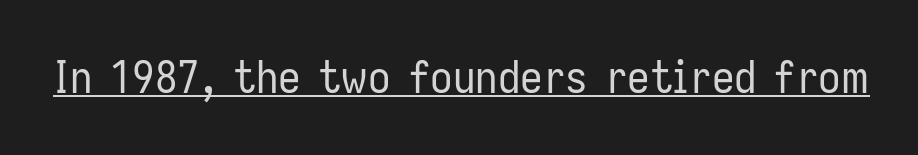
The image shows 45 px regular-weight, condensed sans-serif type, upright; set normal letter spacing, underlined; low stroke contrast and a medium x-height.
